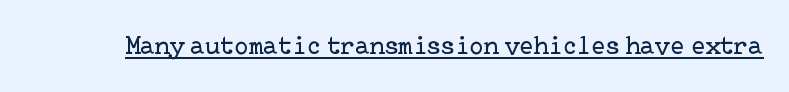
{"italic": "no", "bold": "no", "underline": "yes", "letter_spacing": "normal", "letter_spacing_em": 0.0, "glyph_px": 26}
